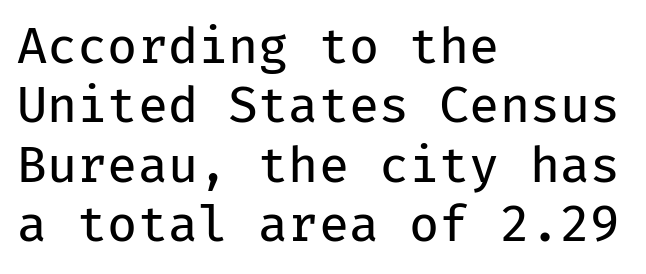
Q: Is the text bold? A: No.
Q: Is the text italic (slanted)? A: No, it is upright.
Q: Is the typeface a serif or a sans-serif typeface? A: Sans-serif.
Q: Is the text underlined? A: No.
Q: How is the paragraph aligned? A: Left-aligned.
Q: Is the spacing between letters normal or unusually wide? A: Normal.
Q: Width (condensed, normal, or wide)? A: Normal.
Q: Stroke contrast? A: Low.
Q: x-height? A: Medium.
Q: Monospaced? A: Yes.
